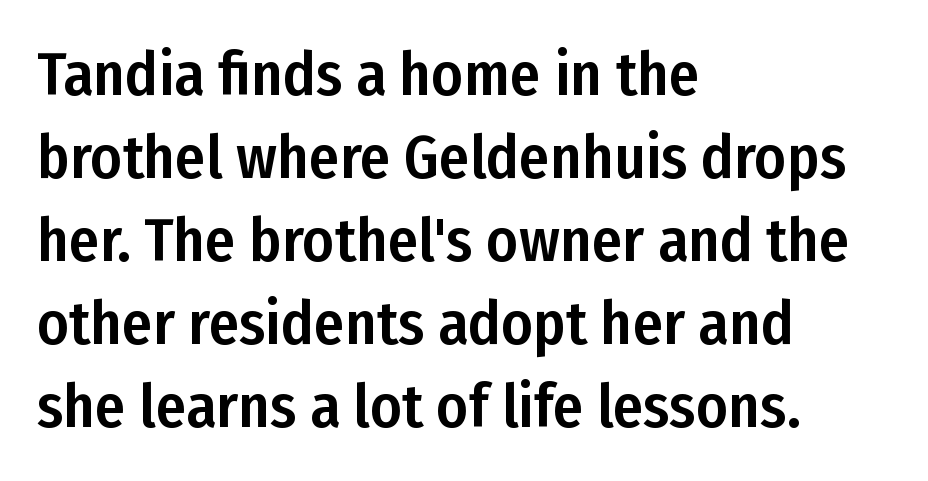
The image shows 61 px condensed sans-serif type, upright; set left-aligned, normal line spacing (1.36x), normal letter spacing, not underlined; low stroke contrast and a medium x-height.
